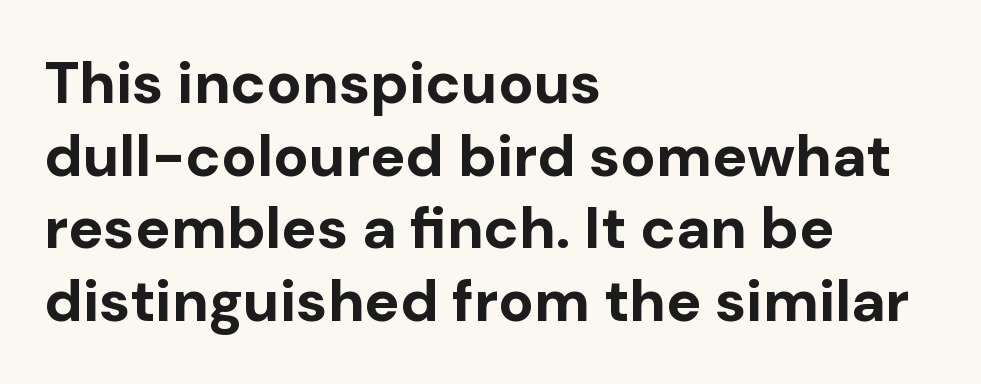
Q: Is the text bold? A: Yes.
Q: Is the text italic (slanted)? A: No, it is upright.
Q: Is the typeface a serif or a sans-serif typeface? A: Sans-serif.
Q: Is the text underlined? A: No.
Q: How is the paragraph aligned? A: Left-aligned.
Q: Is the spacing between letters normal or unusually wide? A: Normal.
Q: Width (condensed, normal, or wide)? A: Normal.
Q: Stroke contrast? A: Low.
Q: x-height? A: Medium.
Q: Monospaced? A: No.
